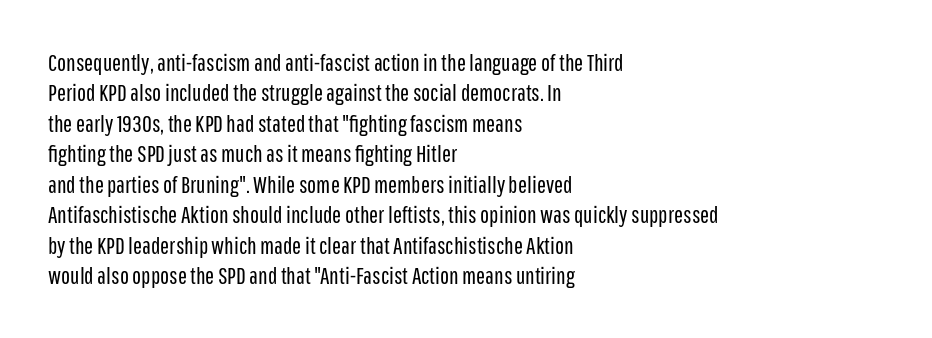
The type sits square on the baseline with zero lean. Only glyphs here, with clear space below each row. This sample is left-justified, so line endings fall wherever the words run out. Nothing unusual about the tracking: characters are spaced as the font intends. No extra ink here — the face is not bold.
